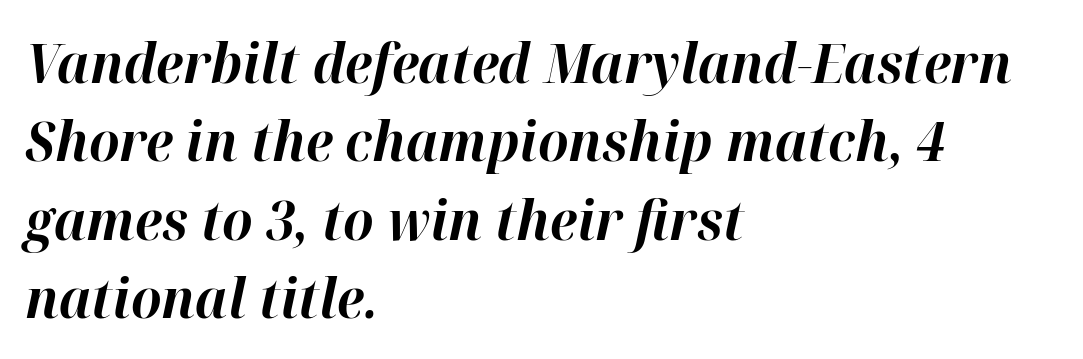
Q: Is the text bold? A: Yes.
Q: Is the text italic (slanted)? A: Yes, it leans right by about 12 degrees.
Q: Is the text underlined? A: No.
Q: How is the paragraph aligned? A: Left-aligned.
Q: Is the spacing between letters normal or unusually wide? A: Normal.
Q: Is the spacing between lines tight, normal or loose? A: Normal.
Q: Width (condensed, normal, or wide)? A: Normal.
Q: Stroke contrast? A: High.
Q: x-height? A: Medium.
Q: Monospaced? A: No.
